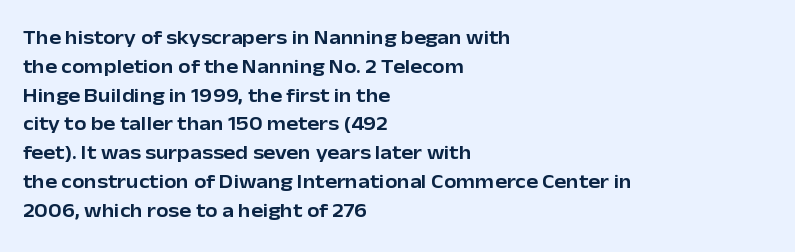
Default kerning and tracking; the words read as compact shapes. The type sits square on the baseline with zero lean. How would I describe the line gaps? Plain and ordinary. The zone under the glyphs is completely vacant. The lines are quadded left.
